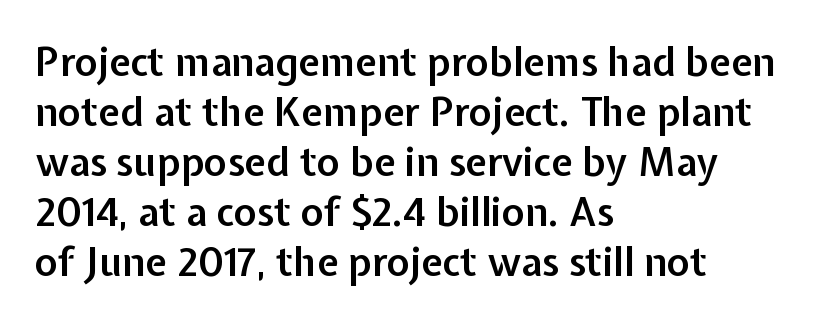
The image shows 39 px semibold sans-serif type, upright; set left-aligned, normal line spacing (1.28x), normal letter spacing, not underlined; low stroke contrast and a medium x-height.
